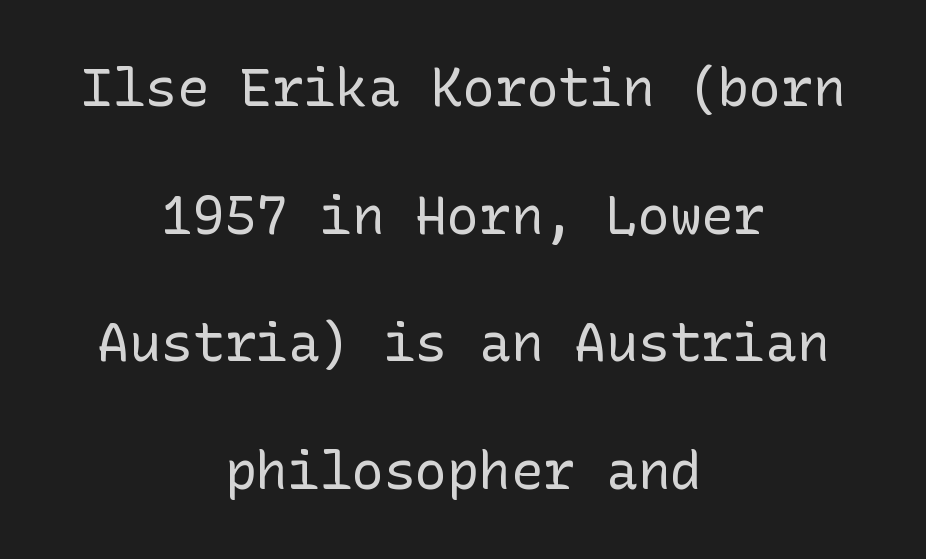
{"serif": "no", "italic": "no", "bold": "no", "weight": "regular", "width": "normal", "stroke_contrast": "low", "x_height": "medium", "underline": "no", "align": "center", "line_spacing": "loose", "line_spacing_ratio": 2.41, "letter_spacing": "normal", "letter_spacing_em": 0.0, "glyph_px": 53}
